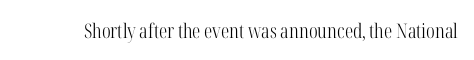
Posture: upright roman. Short note: letters normally spaced. The weight would be labelled regular, book, light, or lighter still. Lines of text with bare space underneath.
